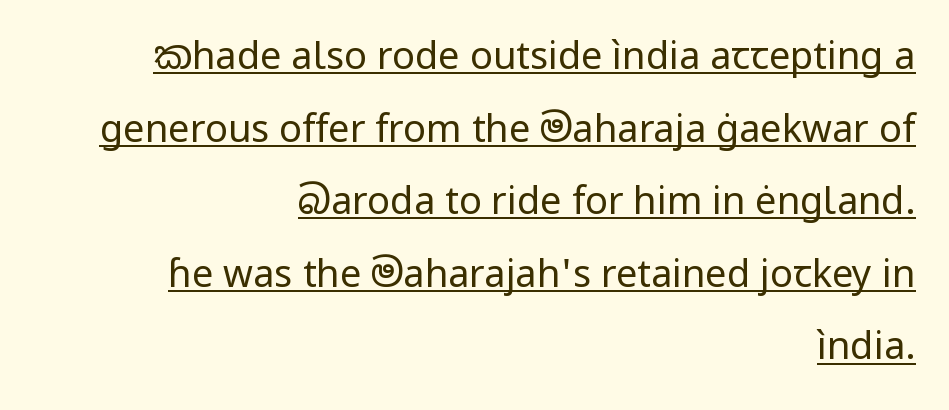
The image shows 38 px regular-weight sans-serif type, upright; set right-aligned, loose line spacing (1.91x), normal letter spacing, underlined; low stroke contrast and a medium x-height.
